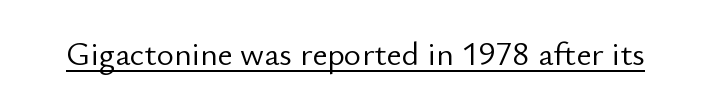
Q: Is the text bold? A: No.
Q: Is the text italic (slanted)? A: No, it is upright.
Q: Is the typeface a serif or a sans-serif typeface? A: Sans-serif.
Q: Is the text underlined? A: Yes.
Q: Is the spacing between letters normal or unusually wide? A: Normal.
Q: Width (condensed, normal, or wide)? A: Normal.
Q: Stroke contrast? A: Low.
Q: x-height? A: Small.
Q: Monospaced? A: No.
